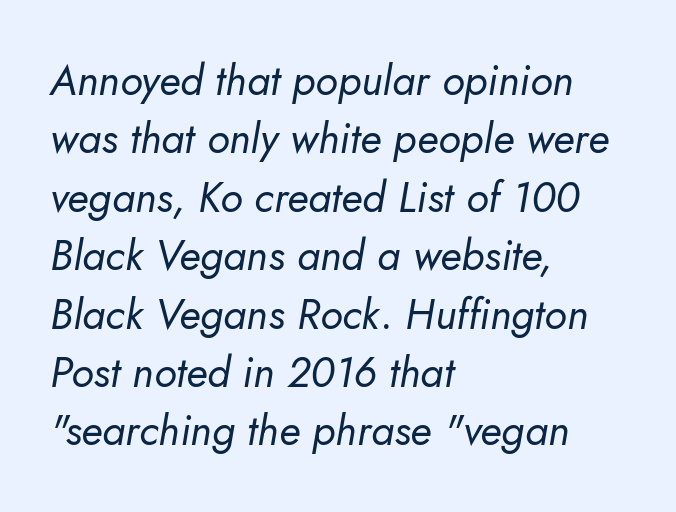
The image shows 42 px regular-weight type, italic (leaning right); set left-aligned, normal line spacing (1.39x), normal letter spacing, not underlined; low stroke contrast and a small x-height.
